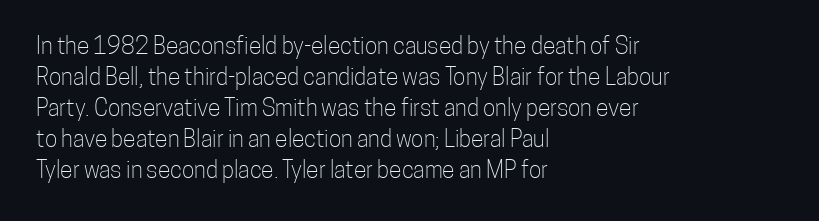
{"italic": "no", "bold": "no", "underline": "no", "align": "left", "line_spacing": "normal", "line_spacing_ratio": 1.35, "letter_spacing": "normal", "letter_spacing_em": 0.0, "glyph_px": 23}
